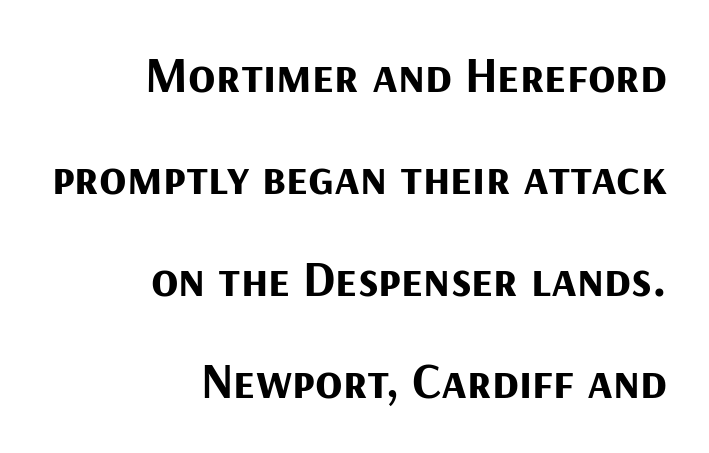
{"serif": "no", "italic": "no", "bold": "yes", "weight": "bold", "width": "normal", "stroke_contrast": "medium", "x_height": "medium", "monospaced": "no", "underline": "no", "align": "right", "line_spacing": "loose", "line_spacing_ratio": 2.04, "letter_spacing": "normal", "letter_spacing_em": 0.0, "glyph_px": 50}
